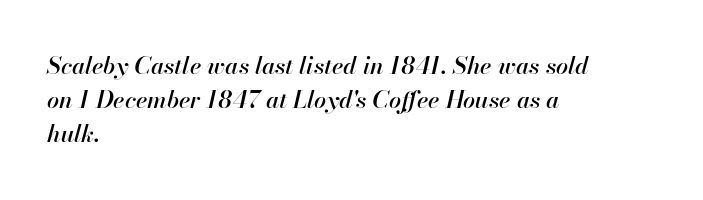
Inter-character spacing is left at the font's built-in metrics. Quick note: interline space is typical. A clean baseline with only descenders dipping below it. Italic? Definitely — the glyphs are oblique.
